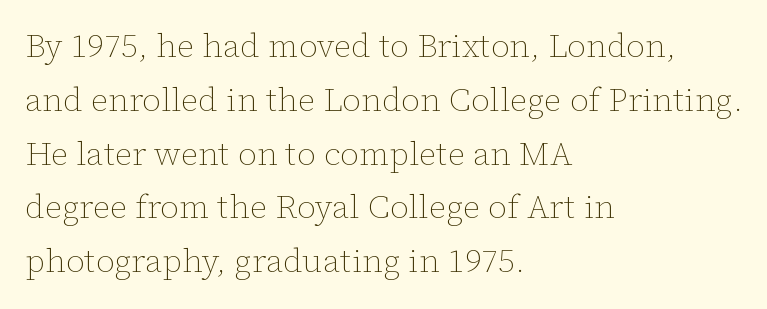
The image shows 33 px thin type, upright; set left-aligned, normal line spacing (1.63x), normal letter spacing, not underlined; low stroke contrast and a medium x-height.
